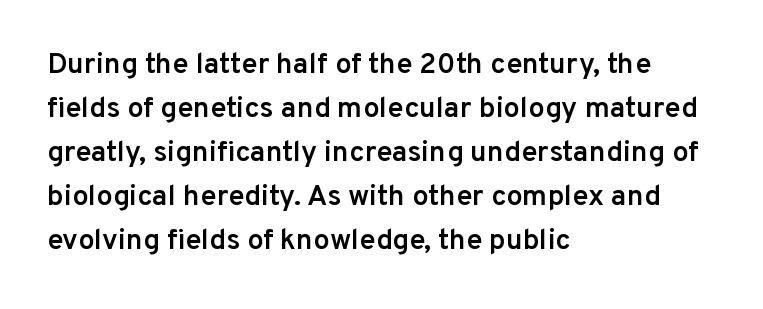
The image shows 29 px semibold sans-serif type, upright; set left-aligned, normal line spacing (1.52x), normal letter spacing, not underlined; low stroke contrast and a medium x-height.
